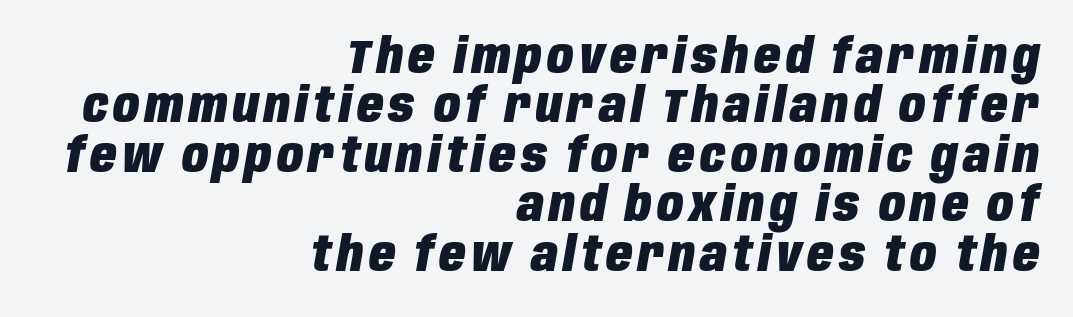
The image shows 48 px heavy, condensed type, italic (leaning right); set right-aligned, tight line spacing (1.03x), not underlined; low stroke contrast and a large x-height.
